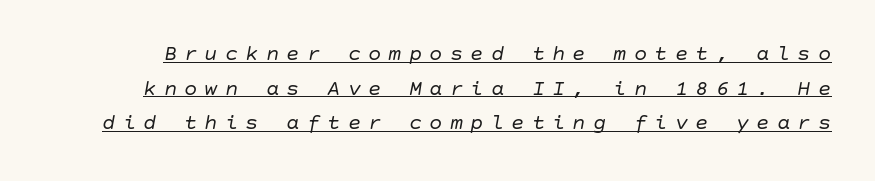
Q: Is the text bold? A: No.
Q: Is the text italic (slanted)? A: Yes, it leans right by about 10 degrees.
Q: Is the text underlined? A: Yes.
Q: Is the spacing between letters normal or unusually wide? A: Unusually wide.
Q: Is the spacing between lines tight, normal or loose? A: Normal.
